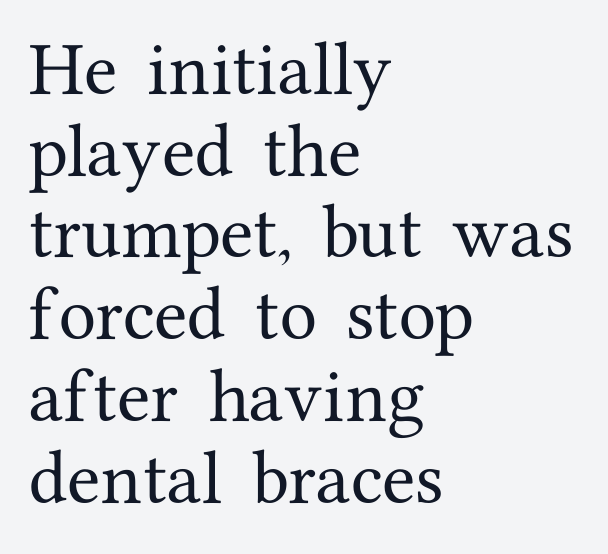
If you drew a ruler down the left edge, every line would touch it. Characters follow at the spacing the type designer built in. Quick note: interline space is typical. Small tapered or slab feet sit at the stroke ends, so this counts as serif. The glyphs are unaccompanied by any horizontal stroke below them. Tall strokes in this sample are plumb rather than angled.
